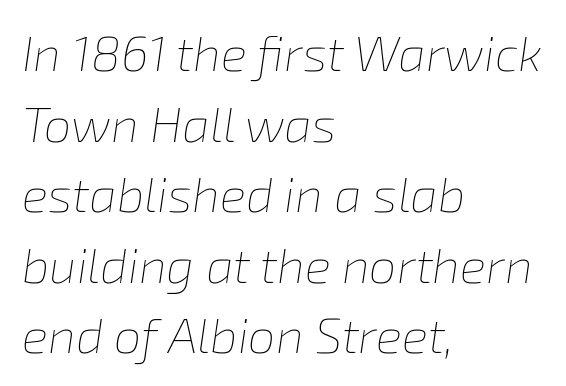
The image shows 49 px thin type, italic (leaning right); set left-aligned, normal line spacing (1.44x), normal letter spacing, not underlined; low stroke contrast and a medium x-height.
